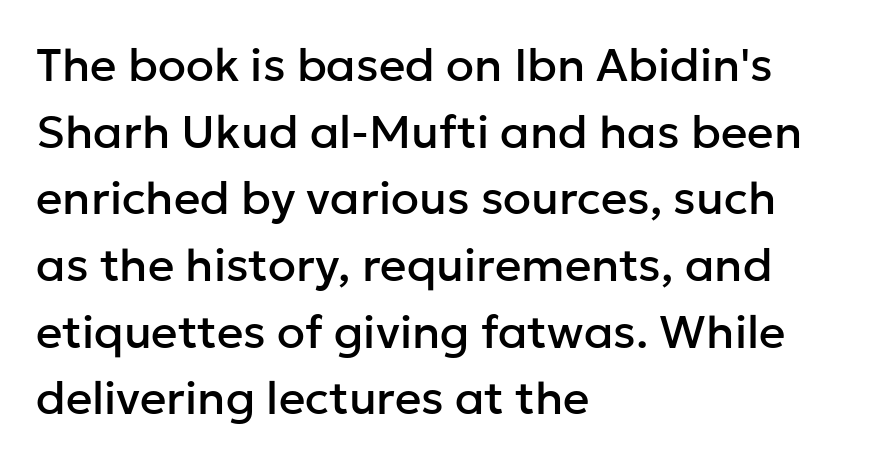
Do the letters lean? They stand straight. The rendering anchors every line to the left-hand side. Letterform terminals end flat and unadorned throughout the passage. Only glyphs here, with clear space below each row. The leading is moderate, giving the passage an even texture. The letters advance in unequal steps, a hallmark of proportional type.
